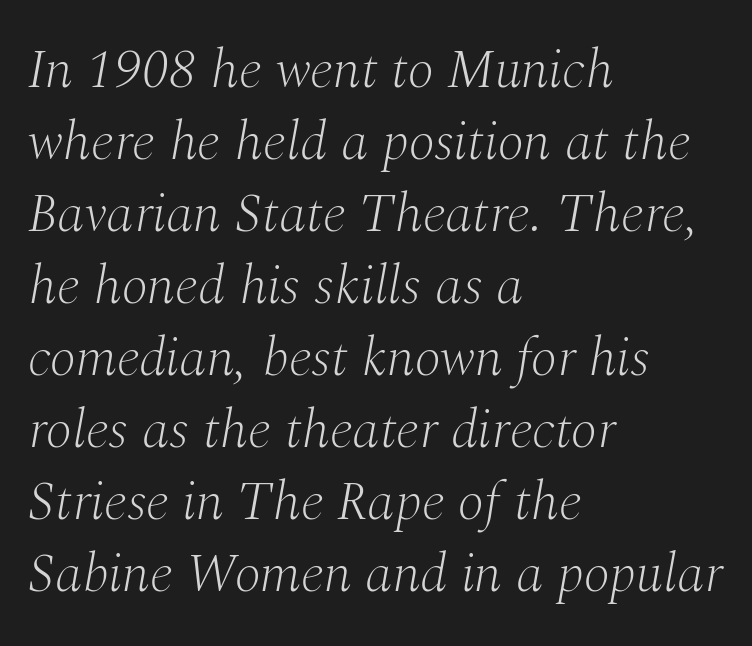
{"serif": "yes", "italic": "yes", "lean": "right", "slant_degrees": 10, "bold": "no", "weight": "light", "width": "normal", "stroke_contrast": "medium", "x_height": "medium", "monospaced": "no", "underline": "no", "align": "left", "line_spacing": "normal", "line_spacing_ratio": 1.31, "letter_spacing": "normal", "letter_spacing_em": 0.0, "glyph_px": 55}
